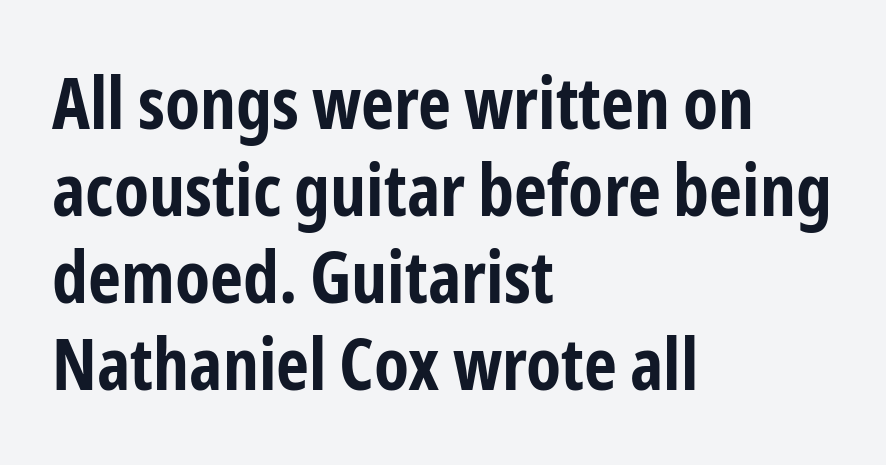
Does the lettering tilt? It doesn't — this is upright. Is this a sans? Yes — the strokes have no serifs. The zone under the glyphs is completely vacant. These lines stack with their left ends in a neat column. Does extra space separate the letters? No, they use regular spacing. Every letter is thick-stroked: bold, no question.
